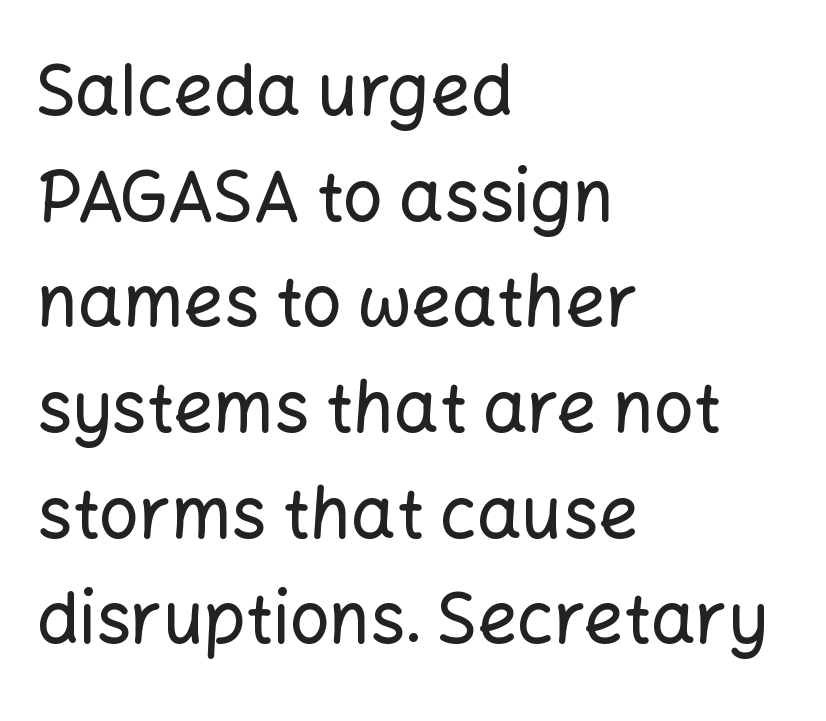
Do the letters lean? They stand straight. Proportional: the letters do not fall into vertical columns. One glance says typical: line gaps are just what's usual. Horizontal alignment here is leftward, the default for most running prose.
